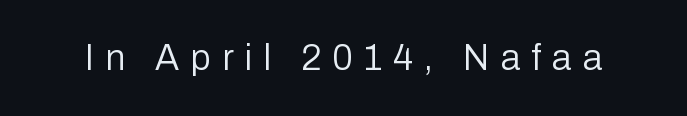
Q: Is the text bold? A: No.
Q: Is the text italic (slanted)? A: No, it is upright.
Q: Is the typeface a serif or a sans-serif typeface? A: Sans-serif.
Q: Is the text underlined? A: No.
Q: Is the spacing between letters normal or unusually wide? A: Unusually wide.
Q: Width (condensed, normal, or wide)? A: Normal.
Q: Stroke contrast? A: Low.
Q: x-height? A: Medium.
Q: Monospaced? A: No.
